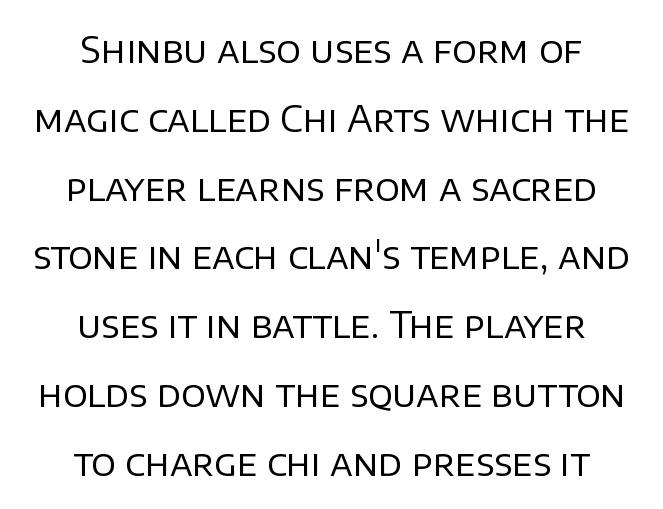
Check where the strokes stop: nothing finishes them off — pure sans. Varying glyph widths throughout — classic text-font behaviour. Do the letters lean? They stand straight. The passage shown has conventional tracking throughout.
